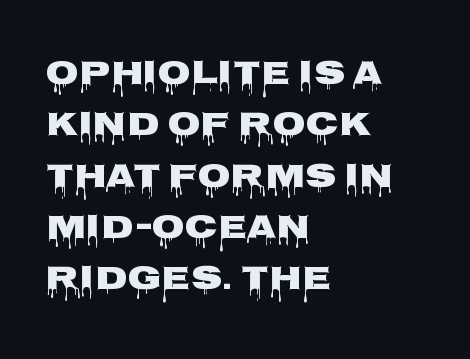
Q: Is the text italic (slanted)? A: No, it is upright.
Q: Is the typeface a serif or a sans-serif typeface? A: Sans-serif.
Q: Is the text underlined? A: No.
Q: How is the paragraph aligned? A: Left-aligned.
Q: Is the spacing between letters normal or unusually wide? A: Normal.
Q: Is the spacing between lines tight, normal or loose? A: Normal.
Q: Width (condensed, normal, or wide)? A: Wide.
Q: Stroke contrast? A: Low.
Q: x-height? A: Large.
Q: Monospaced? A: No.
